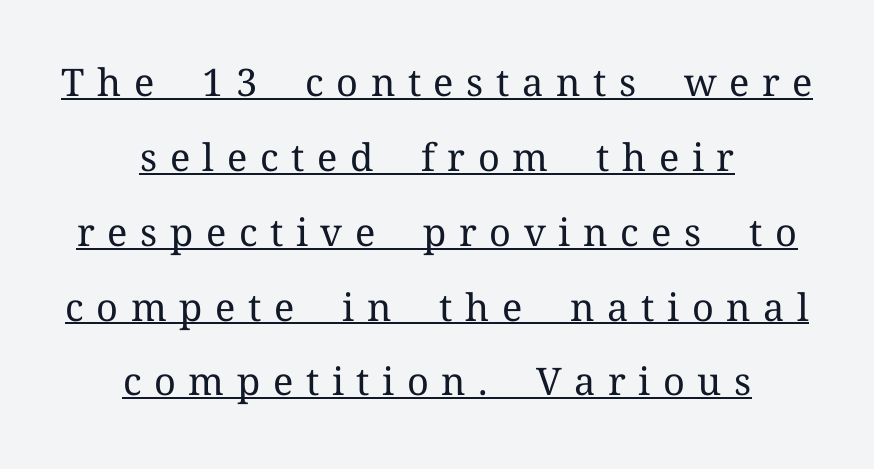
{"serif": "yes", "italic": "no", "bold": "no", "weight": "regular", "width": "normal", "stroke_contrast": "medium", "x_height": "medium", "monospaced": "no", "underline": "yes", "align": "center", "line_spacing": "loose", "line_spacing_ratio": 1.97, "letter_spacing": "wide", "letter_spacing_em": 0.33, "glyph_px": 38}
